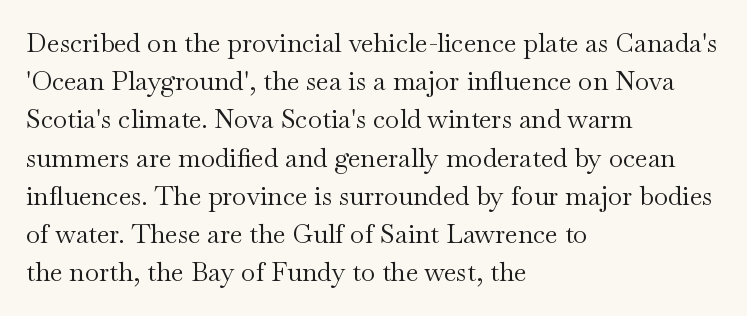
The image shows 26 px text type, upright; set left-aligned, normal line spacing (1.47x), normal letter spacing, not underlined.
